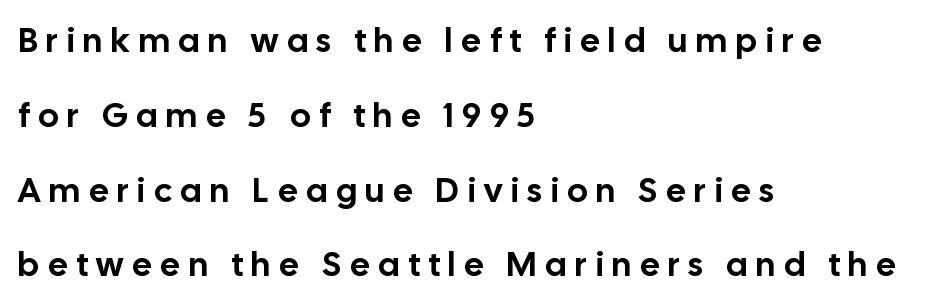
{"serif": "no", "italic": "no", "width": "normal", "stroke_contrast": "low", "x_height": "medium", "monospaced": "no", "underline": "no", "align": "left", "line_spacing": "loose", "line_spacing_ratio": 2.2, "letter_spacing": "wide", "letter_spacing_em": 0.26, "glyph_px": 34}
